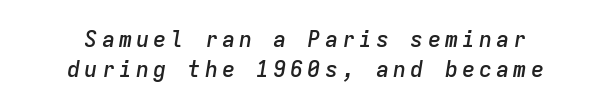
Q: Is the text bold? A: Semi-bold.
Q: Is the text italic (slanted)? A: Yes, it leans right by about 9 degrees.
Q: Is the text underlined? A: No.
Q: How is the paragraph aligned? A: Centered.
Q: Is the spacing between lines tight, normal or loose? A: Normal.
